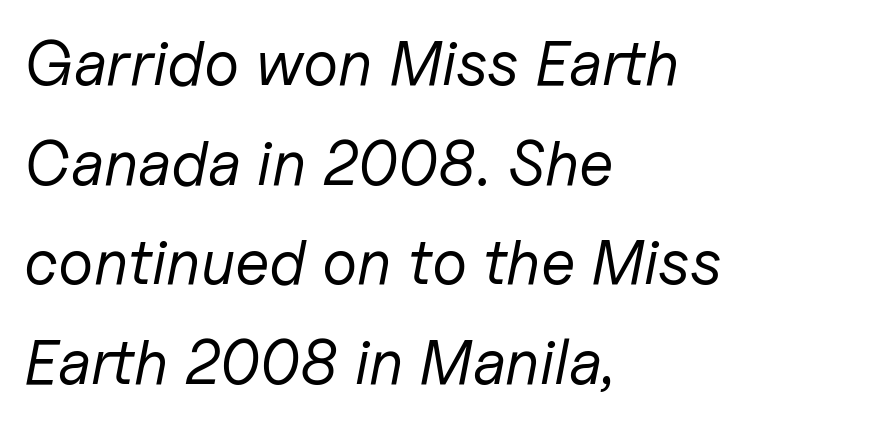
The vertical gap from one line to the next is medium. Only glyphs here, with clear space below each row. The ragged edge is on the right, which tells us the setting is flush left. The passage shown is not bold in any degree. You can tell it's italic because the verticals aren't actually vertical.
